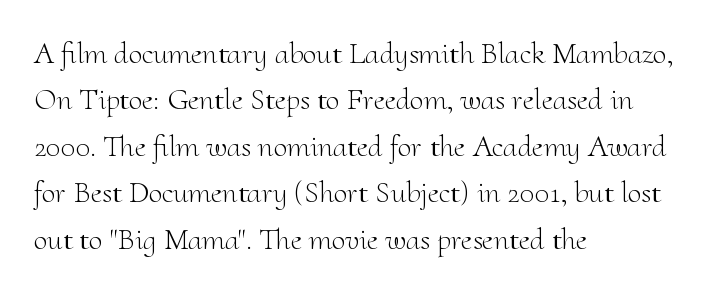
Q: Is the text bold? A: No.
Q: Is the text italic (slanted)? A: No, it is upright.
Q: Is the typeface a serif or a sans-serif typeface? A: Serif.
Q: Is the text underlined? A: No.
Q: How is the paragraph aligned? A: Left-aligned.
Q: Is the spacing between letters normal or unusually wide? A: Normal.
Q: Is the spacing between lines tight, normal or loose? A: Normal.
Q: Width (condensed, normal, or wide)? A: Normal.
Q: Stroke contrast? A: Medium.
Q: x-height? A: Small.
Q: Monospaced? A: No.
